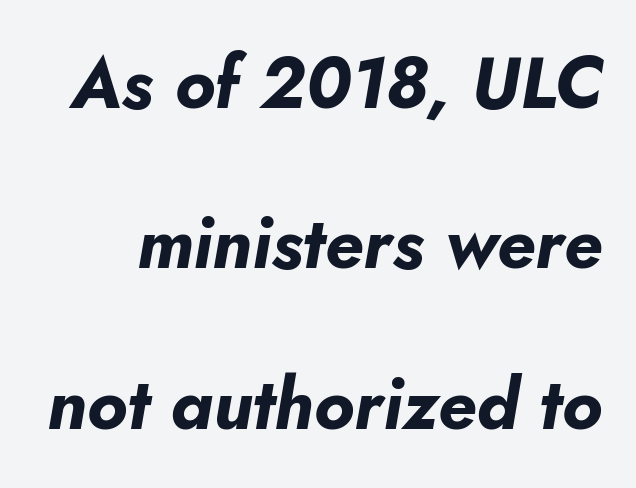
Tracking value appears to be zero — textbook default spacing. The baseline area is clear. As a designer I'd log this as weight 700, bold. The face used here has a pronounced slope to its letters.
